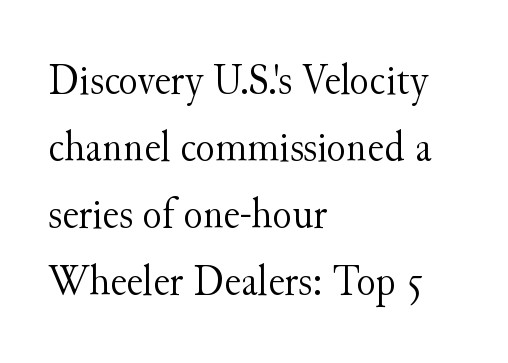
{"serif": "yes", "italic": "no", "bold": "no", "weight": "light", "width": "normal", "stroke_contrast": "medium", "x_height": "small", "monospaced": "no", "underline": "no", "align": "left", "line_spacing": "normal", "line_spacing_ratio": 1.49, "letter_spacing": "normal", "letter_spacing_em": 0.0, "glyph_px": 45}
